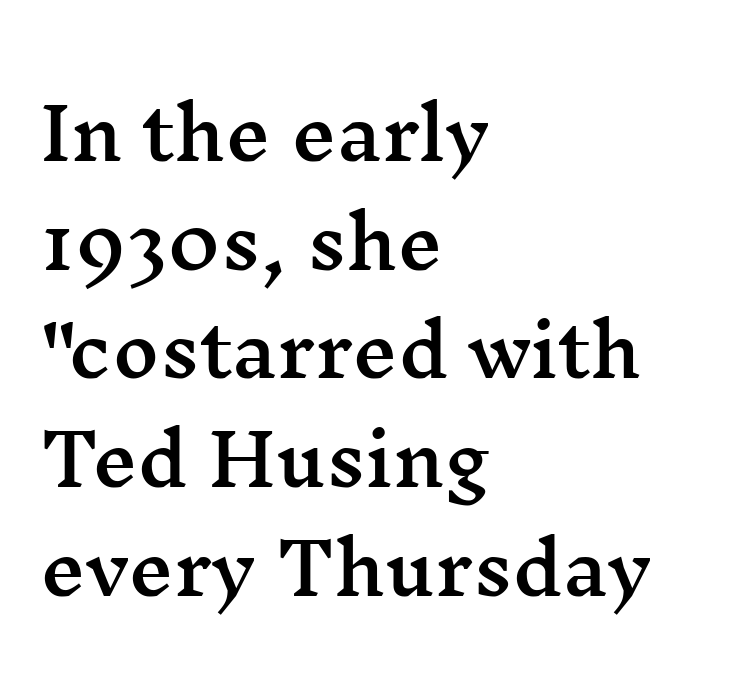
The image shows 71 px wide serif type, upright; set left-aligned, normal line spacing (1.53x), normal letter spacing, not underlined; medium stroke contrast and a medium x-height.
